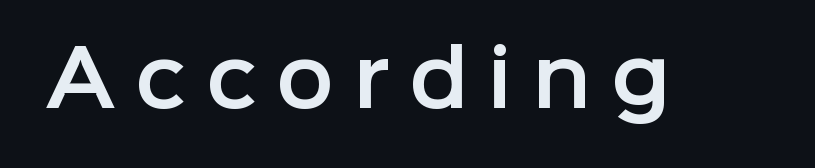
{"serif": "no", "italic": "no", "width": "normal", "stroke_contrast": "low", "x_height": "medium", "monospaced": "no", "underline": "no", "letter_spacing": "wide", "letter_spacing_em": 0.25, "glyph_px": 77}
